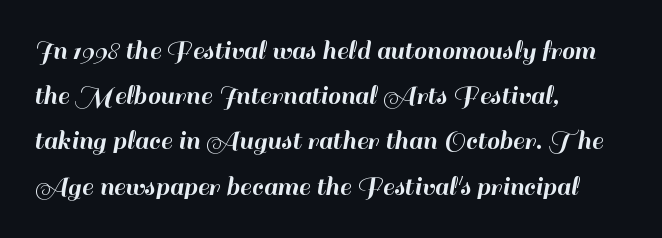
The image shows 29 px sans-serif type; set left-aligned, normal line spacing (1.56x), normal letter spacing, not underlined; high stroke contrast and a small x-height.
